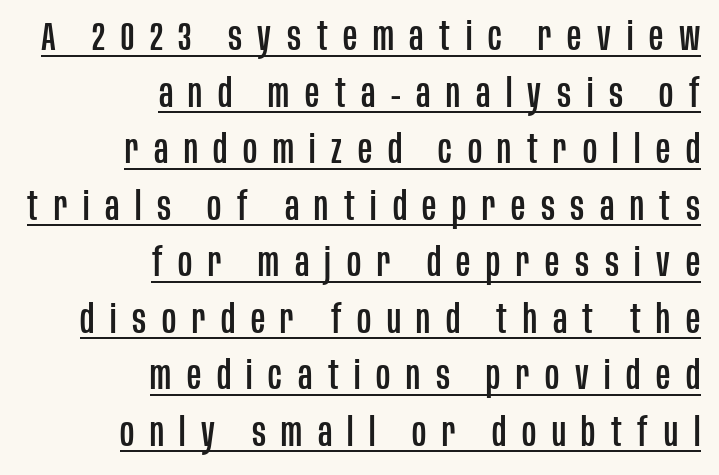
{"serif": "no", "italic": "no", "width": "condensed", "stroke_contrast": "low", "x_height": "large", "monospaced": "no", "underline": "yes", "align": "right", "line_spacing": "normal", "line_spacing_ratio": 1.45, "letter_spacing": "wide", "letter_spacing_em": 0.4, "glyph_px": 39}
